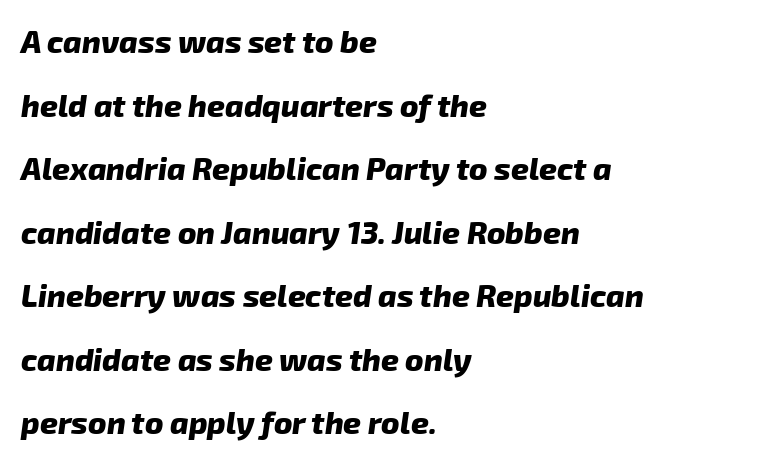
The gaps between neighbouring characters are ordinary and unremarkable. Where is the straight margin? On the left. The text was rendered using a sans face with plain stroke endings. You'd pick this weight for a headline — it's a proper bold. The lines are spread far apart with generous leading. The letters advance in unequal steps, a hallmark of proportional type.
